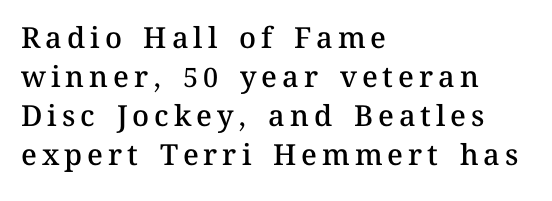
Q: Is the text bold? A: Semi-bold.
Q: Is the text italic (slanted)? A: No, it is upright.
Q: Is the text underlined? A: No.
Q: How is the paragraph aligned? A: Left-aligned.
Q: Is the spacing between lines tight, normal or loose? A: Normal.
Q: Width (condensed, normal, or wide)? A: Normal.
Q: Stroke contrast? A: Medium.
Q: x-height? A: Medium.
Q: Monospaced? A: No.
